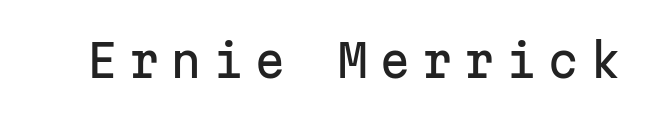
{"serif": "no", "italic": "no", "width": "normal", "stroke_contrast": "low", "x_height": "medium", "monospaced": "yes", "underline": "no", "letter_spacing": "wide", "letter_spacing_em": 0.23, "glyph_px": 45}
